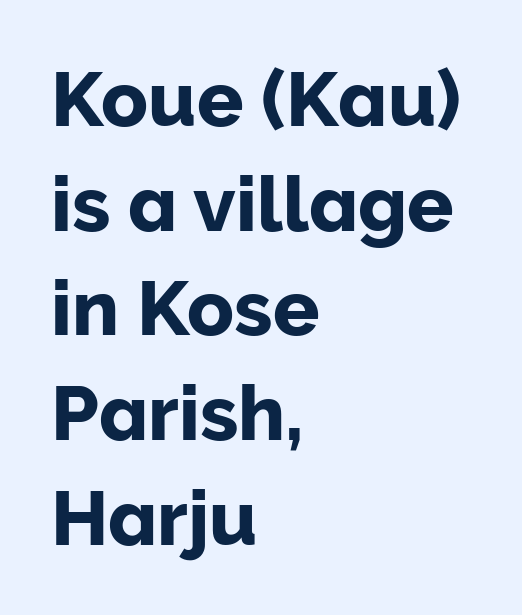
The image shows 77 px sans-serif type, upright; set left-aligned, normal line spacing (1.36x), normal letter spacing, not underlined; low stroke contrast and a medium x-height.
